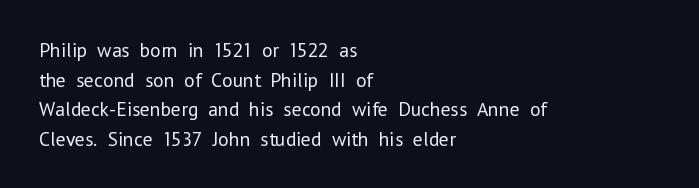
Q: Is the text bold? A: No.
Q: Is the text italic (slanted)? A: No, it is upright.
Q: Is the text underlined? A: No.
Q: How is the paragraph aligned? A: Left-aligned.
Q: Is the spacing between letters normal or unusually wide? A: Normal.
Q: Is the spacing between lines tight, normal or loose? A: Normal.
